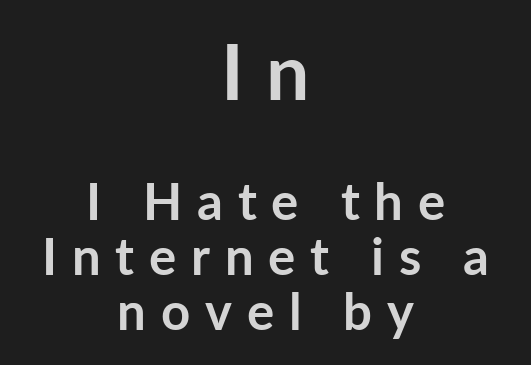
Q: Is the text bold? A: Yes.
Q: Is the text italic (slanted)? A: No, it is upright.
Q: Is the typeface a serif or a sans-serif typeface? A: Sans-serif.
Q: Is the text underlined? A: No.
Q: How is the paragraph aligned? A: Centered.
Q: Is the spacing between letters normal or unusually wide? A: Unusually wide.
Q: Is the spacing between lines tight, normal or loose? A: Tight.
Q: Which block of text is set in a larger size, the first (top) or the second (bottom)? A: The first (top) one.
Q: Width (condensed, normal, or wide)? A: Normal.
Q: Stroke contrast? A: Low.
Q: x-height? A: Medium.
Q: Monospaced? A: No.
